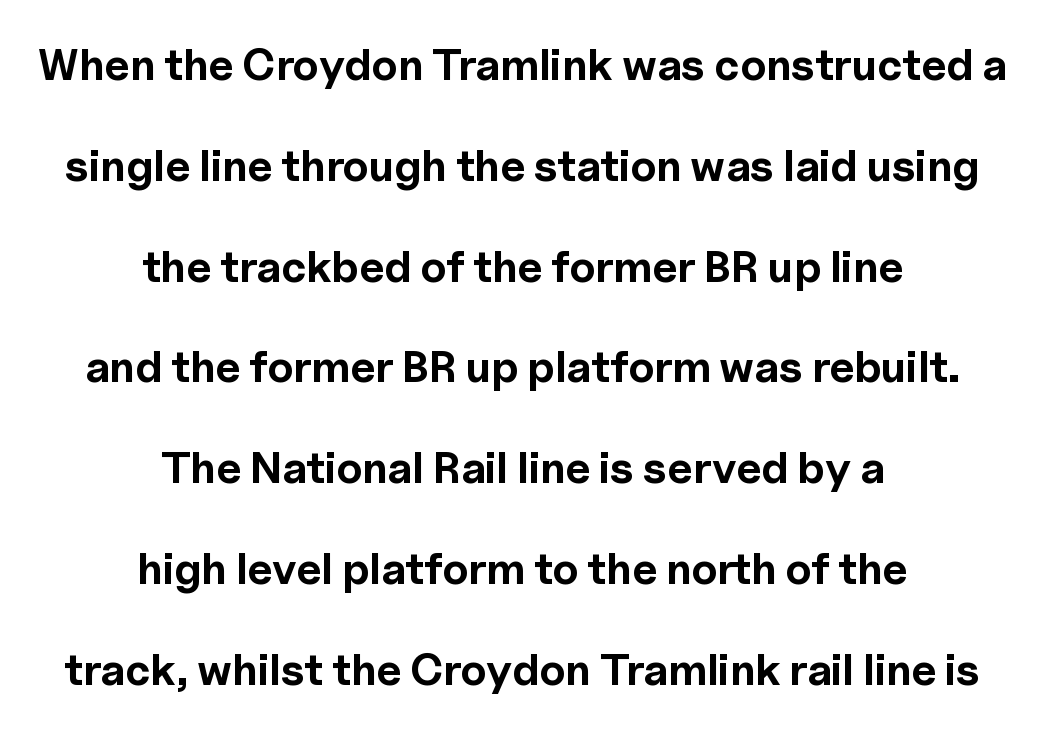
Q: Is the text bold? A: Yes.
Q: Is the text italic (slanted)? A: No, it is upright.
Q: Is the typeface a serif or a sans-serif typeface? A: Sans-serif.
Q: Is the text underlined? A: No.
Q: How is the paragraph aligned? A: Centered.
Q: Is the spacing between letters normal or unusually wide? A: Normal.
Q: Is the spacing between lines tight, normal or loose? A: Loose.
Q: Width (condensed, normal, or wide)? A: Normal.
Q: x-height? A: Medium.
Q: Monospaced? A: No.
